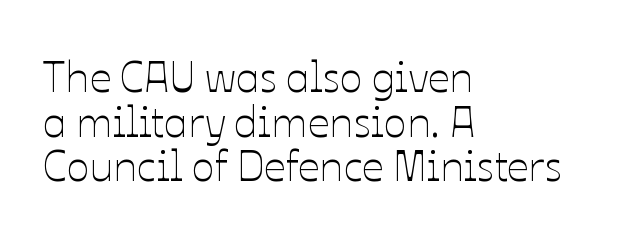
Q: Is the text bold? A: No.
Q: Is the text italic (slanted)? A: No, it is upright.
Q: Is the text underlined? A: No.
Q: How is the paragraph aligned? A: Left-aligned.
Q: Is the spacing between letters normal or unusually wide? A: Normal.
Q: Is the spacing between lines tight, normal or loose? A: Tight.
Q: Width (condensed, normal, or wide)? A: Normal.
Q: Stroke contrast? A: Low.
Q: x-height? A: Medium.
Q: Monospaced? A: No.
